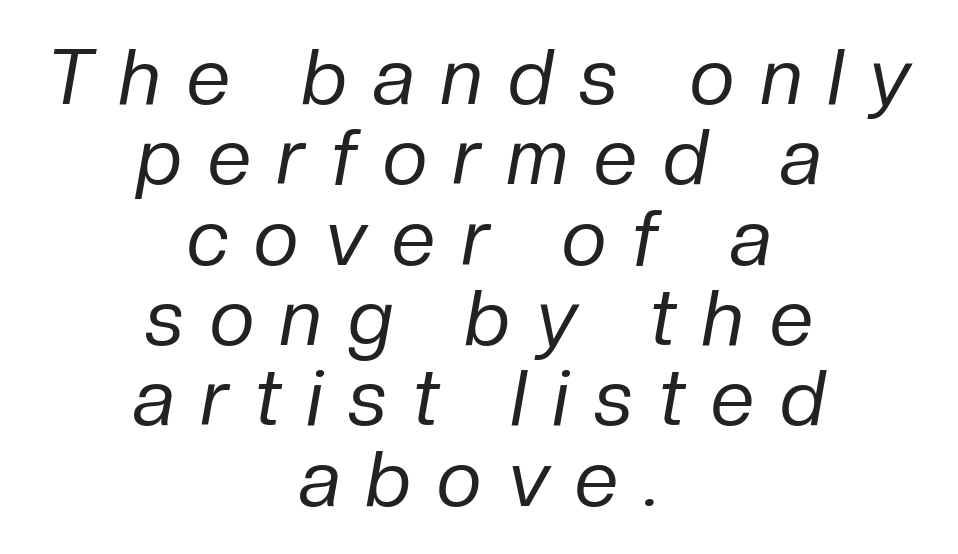
Q: Is the text bold? A: No.
Q: Is the text italic (slanted)? A: Yes, it leans right by about 10 degrees.
Q: Is the text underlined? A: No.
Q: How is the paragraph aligned? A: Centered.
Q: Is the spacing between letters normal or unusually wide? A: Unusually wide.
Q: Is the spacing between lines tight, normal or loose? A: Tight.
Q: Width (condensed, normal, or wide)? A: Normal.
Q: Stroke contrast? A: Low.
Q: x-height? A: Medium.
Q: Monospaced? A: No.
